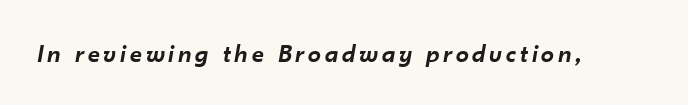
Beneath every word, the page is bare. This is oblique type, the kind used for emphasis or titles. These words are printed semibold, heavier than regular yet not bold.
